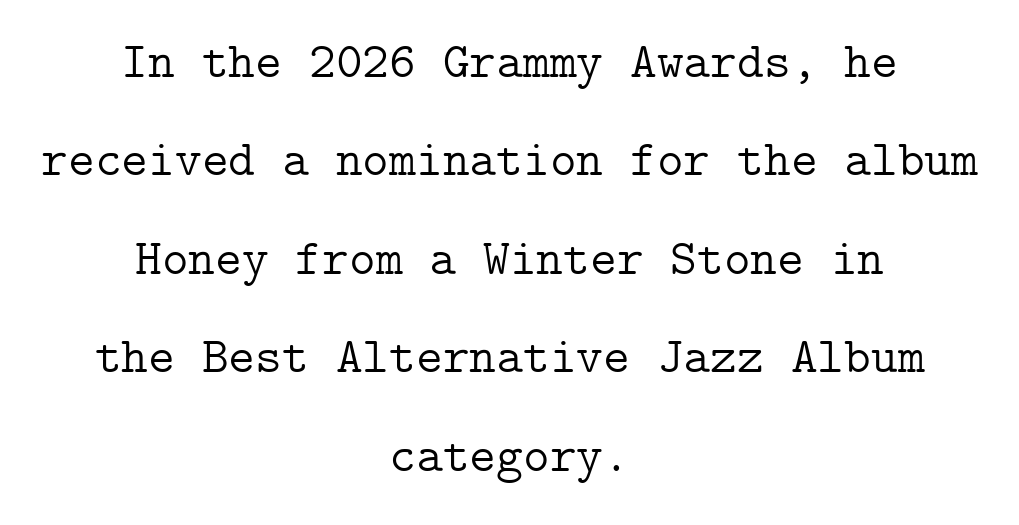
The image shows 51 px light serif type, upright; set centered, loose line spacing (1.93x), normal letter spacing, not underlined; low stroke contrast and a medium x-height.
